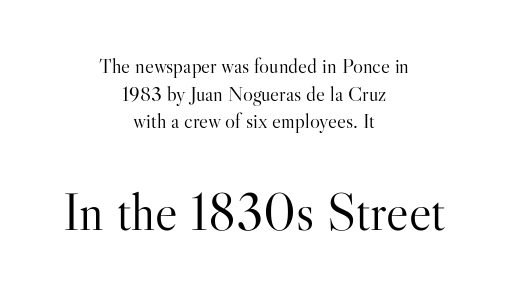
Are there feet on the stems? There are — it's a serif. The typography opts for an upright posture over an oblique one. Stems here are at most as thick as an everyday book face. Is the block centered? Yes — each line is placed symmetrically about the middle. Size contrast runs from small at the top to large at the bottom.
